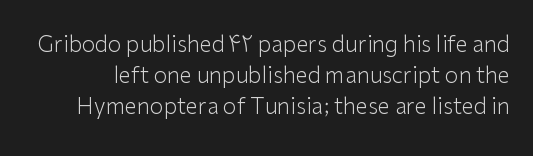
{"italic": "no", "bold": "no", "underline": "no", "line_spacing": "normal", "line_spacing_ratio": 1.41, "letter_spacing": "normal", "letter_spacing_em": 0.0, "glyph_px": 22}
